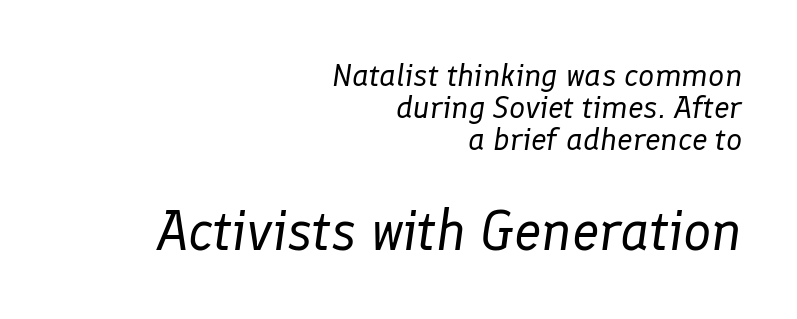
Note the varied advance widths — an 'i' is clearly narrower than an 'm'. The block sitting lower on the canvas is the one with enlarged characters. Between one letter and the next there's only the usual sliver of space. Bare-footed words on every line. Posture: slanted. A typesetter would call this leading minimal, almost set solid.
